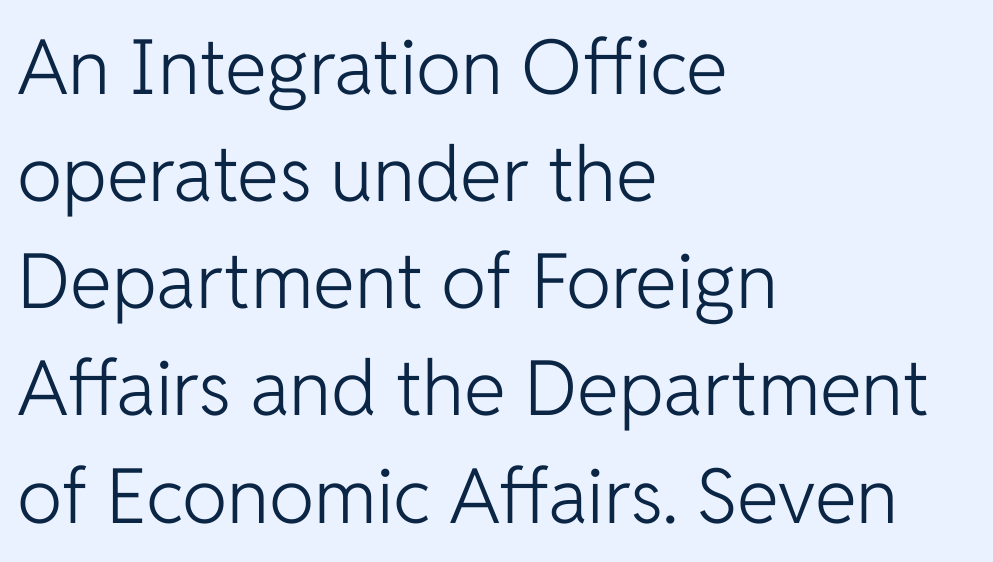
{"serif": "no", "italic": "no", "bold": "no", "weight": "light", "width": "normal", "stroke_contrast": "low", "x_height": "medium", "monospaced": "no", "underline": "no", "align": "left", "line_spacing": "normal", "line_spacing_ratio": 1.41, "letter_spacing": "normal", "letter_spacing_em": 0.0, "glyph_px": 76}
